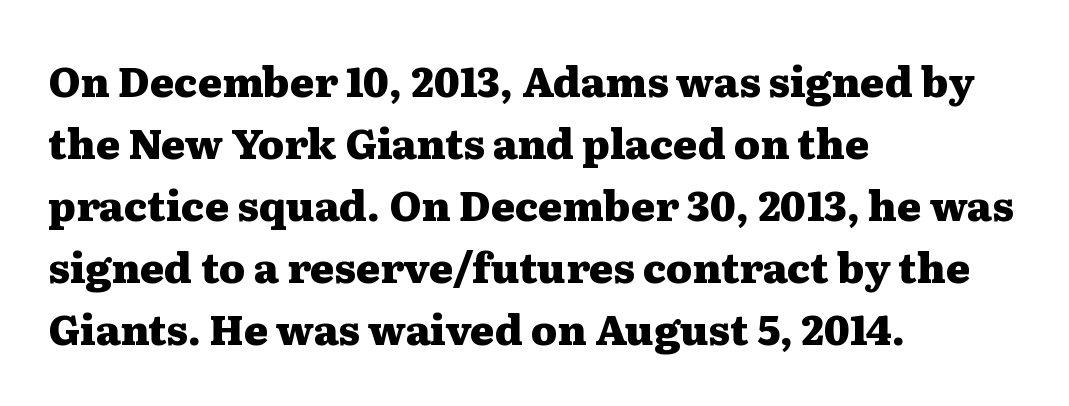
Casual observation: everything's shoved over to the left. I'd describe the lettering as bold — thick and assertive. A typesetter would label this face a serif. The glyphs are unaccompanied by any horizontal stroke below them. The type sits square on the baseline with zero lean. Vertical spacing — default.
